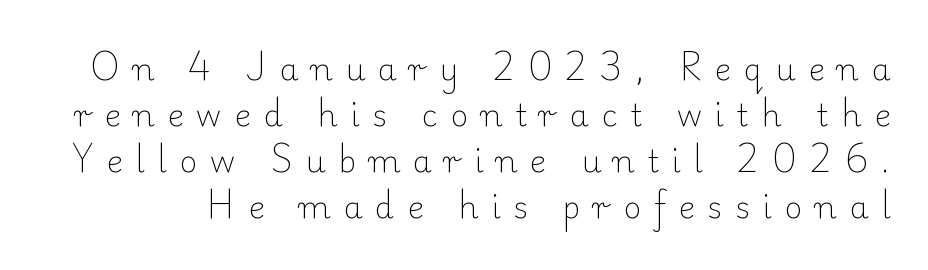
The image shows 31 px light serif type, upright; set normal line spacing (1.48x), unusually wide letter spacing (+0.41 em), not underlined; low stroke contrast and a small x-height.
